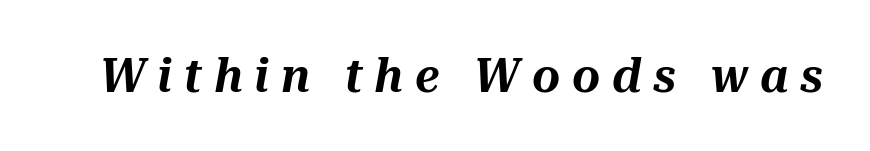
The image shows 48 px text type, italic (leaning right); set unusually wide letter spacing (+0.25 em), not underlined; medium stroke contrast and a medium x-height.
